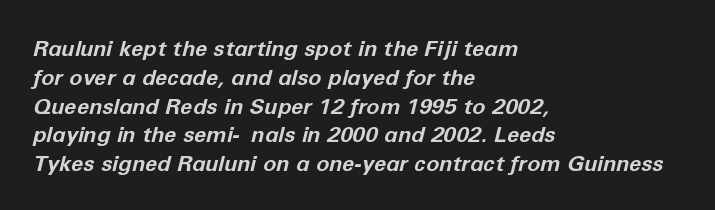
Q: Is the text bold? A: Yes.
Q: Is the text italic (slanted)? A: Yes, it leans right by about 12 degrees.
Q: Is the text underlined? A: No.
Q: How is the paragraph aligned? A: Left-aligned.
Q: Is the spacing between letters normal or unusually wide? A: Normal.
Q: Is the spacing between lines tight, normal or loose? A: Normal.
